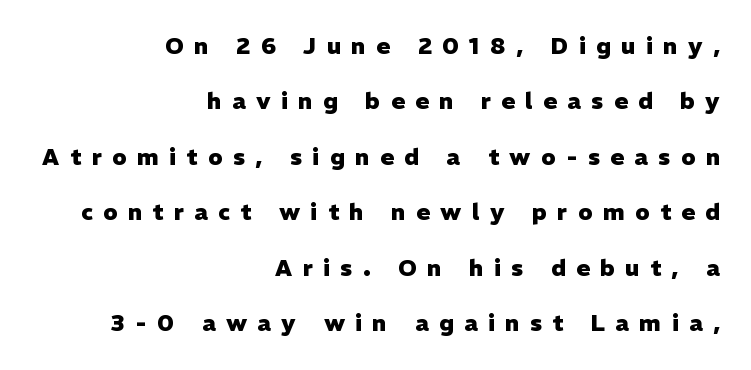
The image shows 23 px bold type, upright; set right-aligned, loose line spacing (2.41x), unusually wide letter spacing (+0.45 em), not underlined.
